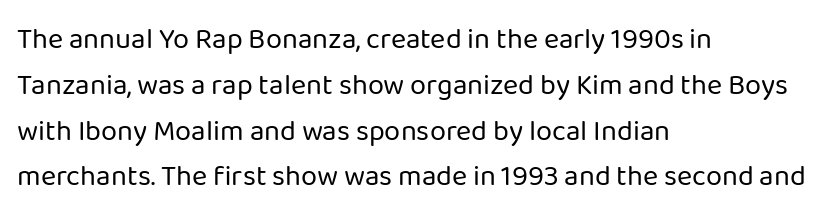
Observe the absence of serifs on each vertical stroke in this sample. Alignment: flush left. Descenders are the only things crossing below the line. This sample uses an upright cut, with every glyph sitting square on the baseline. Ink coverage per letter is moderate at most.
